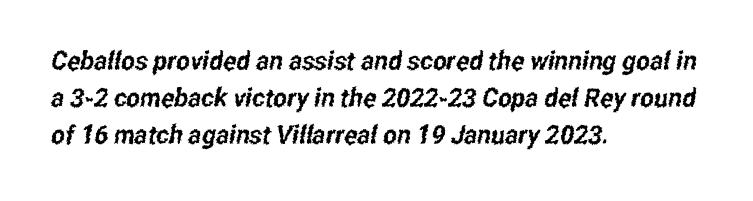
Honestly, the row spacing looks completely unremarkable. Every row of glyphs begins at an identical x-position on the left. The strip under each line holds only bare page. Here the glyphs are tracked normally, forming tight word shapes.
